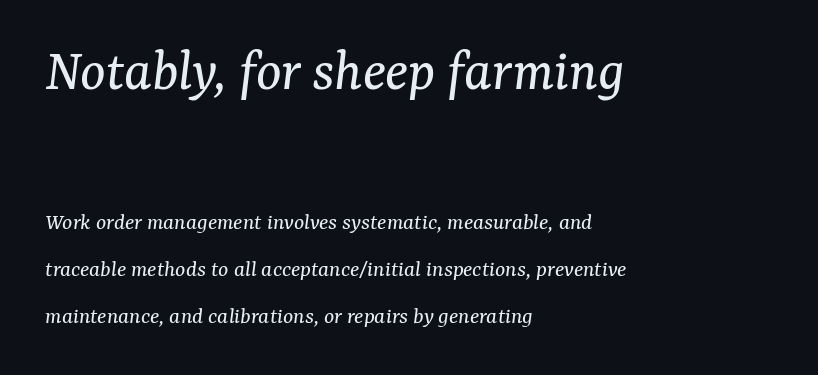
{"serif": "yes", "italic": "yes", "lean": "right", "slant_degrees": 7, "bold": "no", "weight": "regular", "width": "normal", "stroke_contrast": "medium", "x_height": "medium", "monospaced": "no", "underline": "no", "align": "left", "line_spacing": "loose", "line_spacing_ratio": 1.96, "letter_spacing": "normal", "letter_spacing_em": 0.0, "larger_block": "first", "size_ratio": 2.5, "glyph_px": 60}
